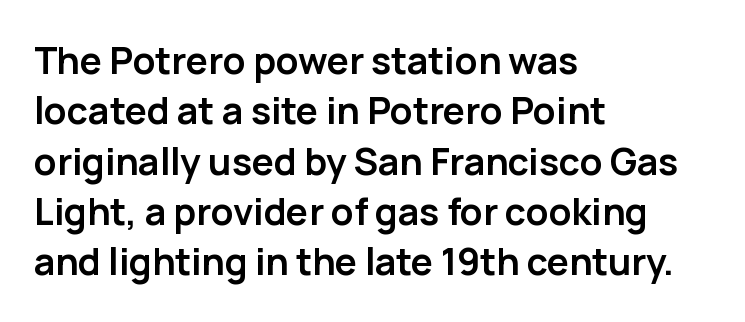
Ascenders rise straight up at ninety degrees. Nobody drew a line under any word here. Note the varied advance widths — an 'i' is clearly narrower than an 'm'. Weight: bold. Teacher's note: observe the even left margin — that is flush-left alignment. Default kerning and tracking; the words read as compact shapes.
